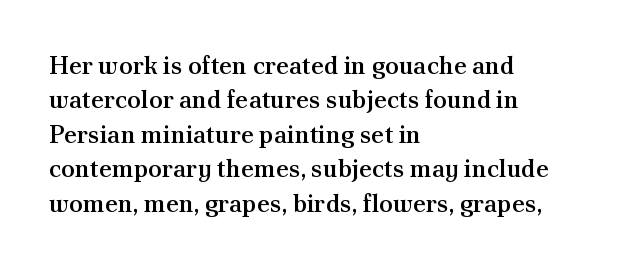
{"italic": "no", "bold": "semi", "underline": "no", "align": "left", "line_spacing": "normal", "line_spacing_ratio": 1.38, "letter_spacing": "normal", "letter_spacing_em": 0.0, "glyph_px": 25}
